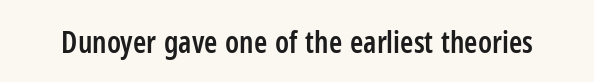
Q: Is the text bold? A: Semi-bold.
Q: Is the text italic (slanted)? A: No, it is upright.
Q: Is the typeface a serif or a sans-serif typeface? A: Sans-serif.
Q: Is the text underlined? A: No.
Q: Is the spacing between letters normal or unusually wide? A: Normal.
Q: Width (condensed, normal, or wide)? A: Condensed.
Q: Stroke contrast? A: Low.
Q: x-height? A: Medium.
Q: Monospaced? A: No.
